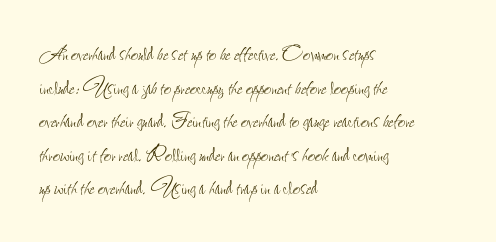
Interline gaps are of average width in this sample. Teacher's note: observe the even left margin — that is flush-left alignment. The cut favours lightness, reaching ordinary text weight at its darkest.
